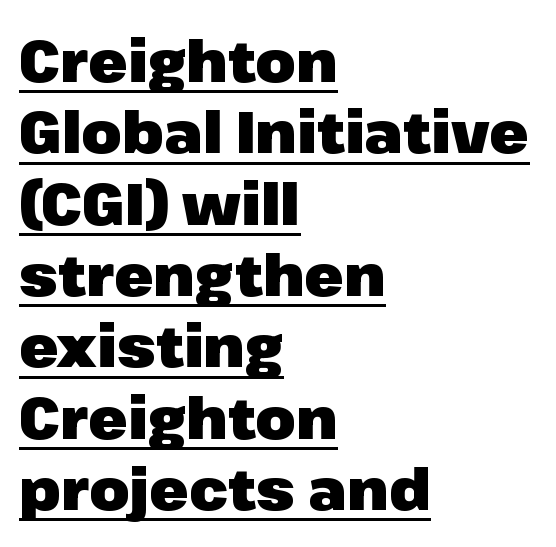
{"serif": "no", "italic": "no", "bold": "yes", "weight": "heavy", "width": "normal", "stroke_contrast": "low", "x_height": "medium", "monospaced": "no", "underline": "yes", "align": "left", "line_spacing_ratio": 1.23, "letter_spacing": "normal", "letter_spacing_em": 0.0, "glyph_px": 58}
